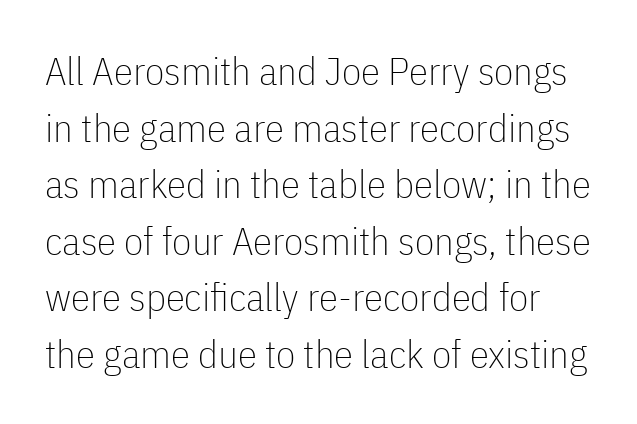
Is there much room between lines? A standard amount, neither cramped nor airy. No feet cap the strokes, marking this as sans-serif type. How are the letters spaced? Ordinarily, with no added tracking. Unmarked baselines from the first word to the last. Characters remain perfectly vertical along every line.
